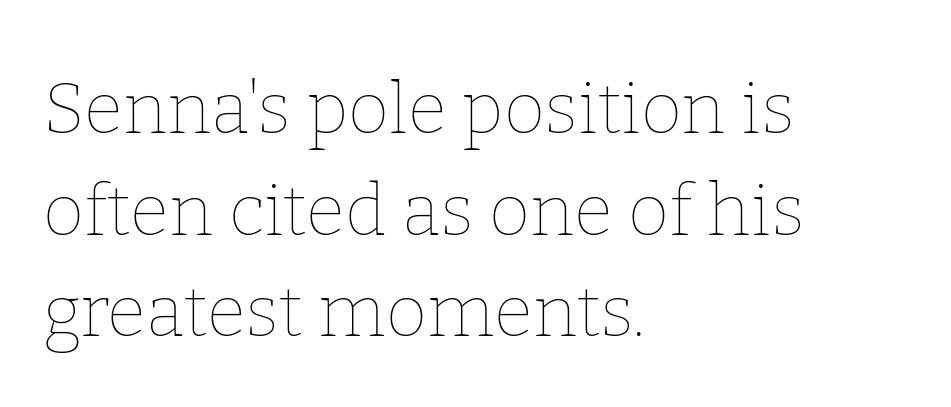
The image shows 71 px thin type, upright; set left-aligned, normal line spacing (1.43x), normal letter spacing, not underlined; low stroke contrast and a medium x-height.
